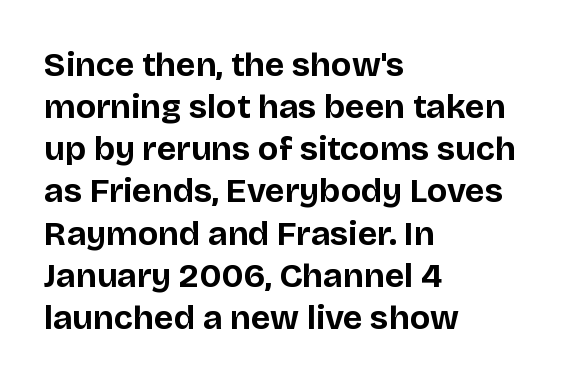
Q: Is the text bold? A: Yes.
Q: Is the text italic (slanted)? A: No, it is upright.
Q: Is the typeface a serif or a sans-serif typeface? A: Sans-serif.
Q: Is the text underlined? A: No.
Q: How is the paragraph aligned? A: Left-aligned.
Q: Is the spacing between letters normal or unusually wide? A: Normal.
Q: Width (condensed, normal, or wide)? A: Normal.
Q: Stroke contrast? A: Low.
Q: x-height? A: Large.
Q: Monospaced? A: No.
